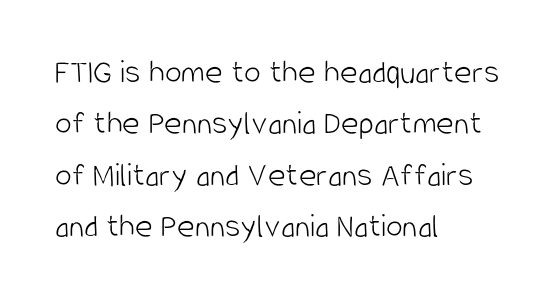
The image shows 34 px light, condensed sans-serif type, upright; set left-aligned, normal line spacing (1.51x), normal letter spacing, not underlined; low stroke contrast and a large x-height.
